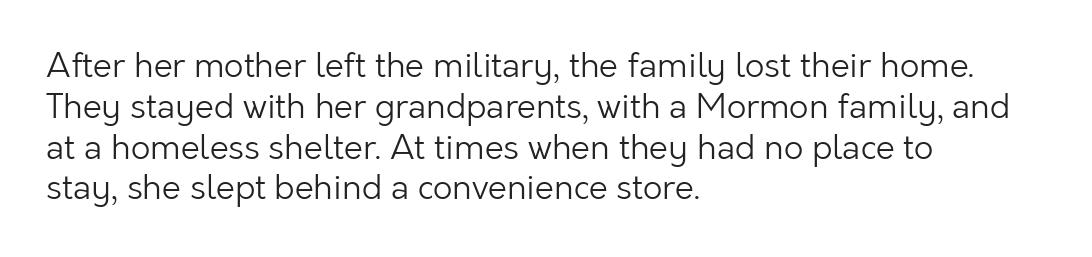
Q: Is the text bold? A: No.
Q: Is the text italic (slanted)? A: No, it is upright.
Q: Is the typeface a serif or a sans-serif typeface? A: Sans-serif.
Q: Is the text underlined? A: No.
Q: How is the paragraph aligned? A: Left-aligned.
Q: Is the spacing between letters normal or unusually wide? A: Normal.
Q: Width (condensed, normal, or wide)? A: Normal.
Q: Stroke contrast? A: Low.
Q: x-height? A: Medium.
Q: Monospaced? A: No.
